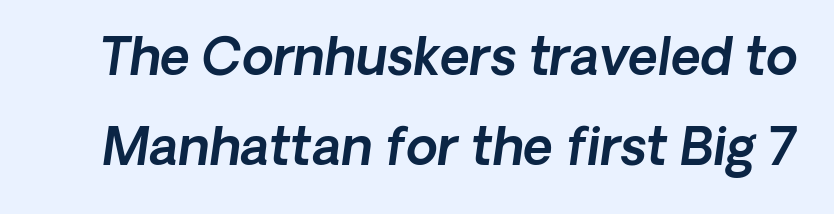
{"italic": "yes", "lean": "right", "slant_degrees": 8, "width": "normal", "x_height": "medium", "monospaced": "no", "underline": "no", "line_spacing_ratio": 1.76, "letter_spacing": "normal", "letter_spacing_em": 0.0, "glyph_px": 51}
